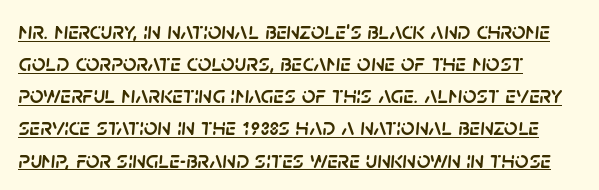
The image shows 24 px text type, italic (leaning right); set left-aligned, normal line spacing (1.34x), normal letter spacing, underlined.
